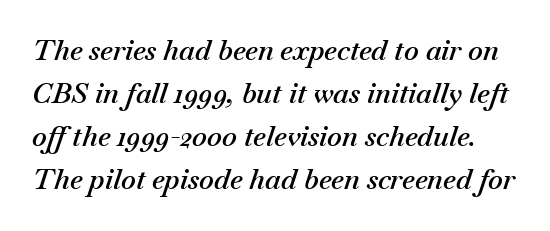
{"italic": "yes", "lean": "right", "slant_degrees": 18, "bold": "semi", "weight": "semibold", "width": "normal", "stroke_contrast": "medium", "x_height": "small", "monospaced": "no", "underline": "no", "line_spacing": "normal", "line_spacing_ratio": 1.54, "letter_spacing": "normal", "letter_spacing_em": 0.0, "glyph_px": 28}
